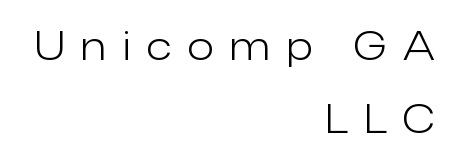
{"serif": "no", "italic": "no", "bold": "no", "weight": "light", "width": "normal", "stroke_contrast": "low", "x_height": "medium", "monospaced": "no", "underline": "no", "align": "right", "line_spacing_ratio": 1.87, "letter_spacing": "wide", "letter_spacing_em": 0.42, "glyph_px": 39}
